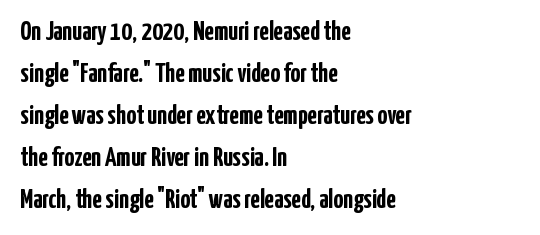
Nothing unusual about the tracking: characters are spaced as the font intends. Layout note: lines flush left. Does the lettering tilt? It doesn't — this is upright. The characters look thick and weighty, a clear bold. If you measured baseline to baseline, you'd find a middling distance. Underlining? Definitely not there.
